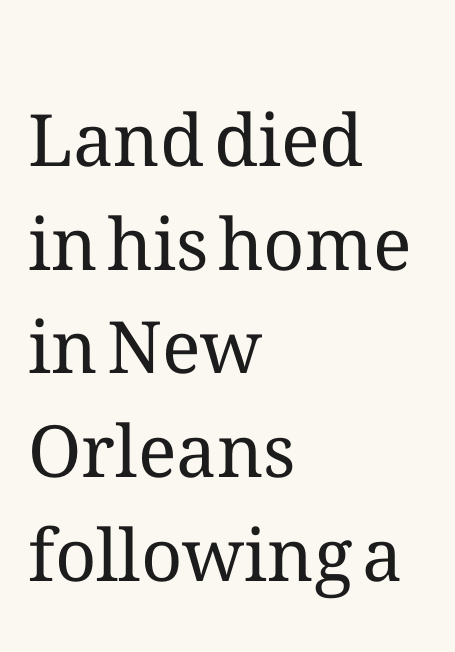
A bare baseline throughout the passage. The line texture is even and compact thanks to regular tracking. Stems and bowls with no extra thickness — not bold. Does the leading feel generous? No, just average.
